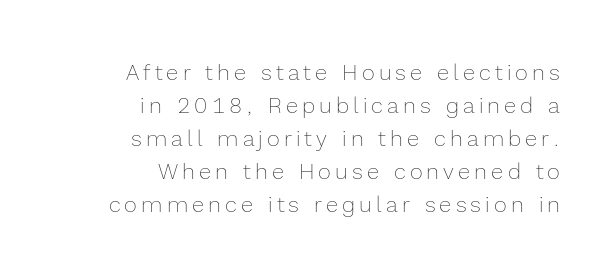
Q: Is the text bold? A: No.
Q: Is the text italic (slanted)? A: No, it is upright.
Q: Is the text underlined? A: No.
Q: How is the paragraph aligned? A: Right-aligned.
Q: Is the spacing between lines tight, normal or loose? A: Normal.
